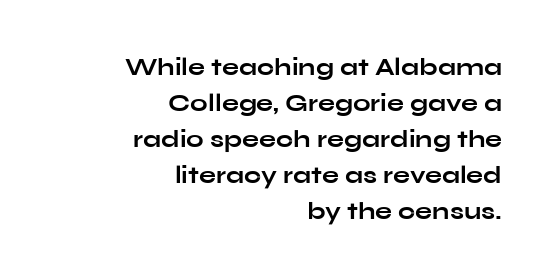
{"italic": "no", "bold": "yes", "underline": "no", "align": "right", "line_spacing": "normal", "line_spacing_ratio": 1.44, "letter_spacing": "normal", "letter_spacing_em": 0.0, "glyph_px": 25}
